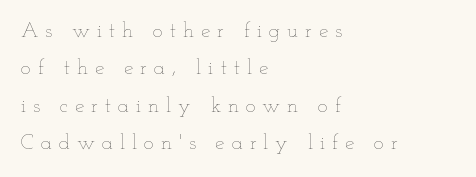
Q: Is the text bold? A: No.
Q: Is the text italic (slanted)? A: No, it is upright.
Q: Is the text underlined? A: No.
Q: How is the paragraph aligned? A: Left-aligned.
Q: Is the spacing between letters normal or unusually wide? A: Unusually wide.
